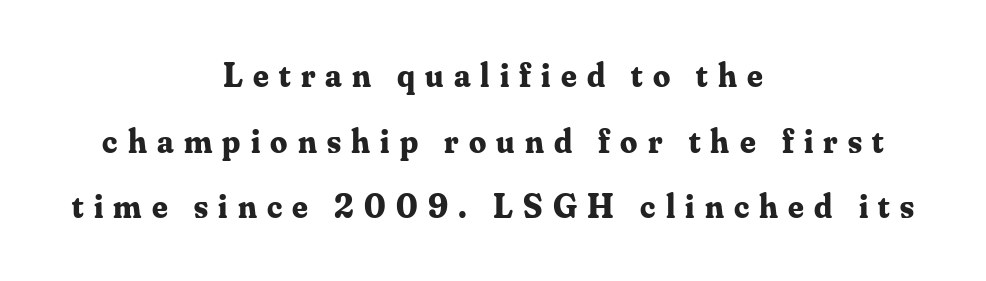
{"serif": "yes", "italic": "no", "bold": "yes", "weight": "bold", "width": "normal", "stroke_contrast": "medium", "x_height": "small", "monospaced": "no", "underline": "no", "align": "center", "line_spacing": "loose", "line_spacing_ratio": 1.93, "letter_spacing": "wide", "letter_spacing_em": 0.3, "glyph_px": 34}
